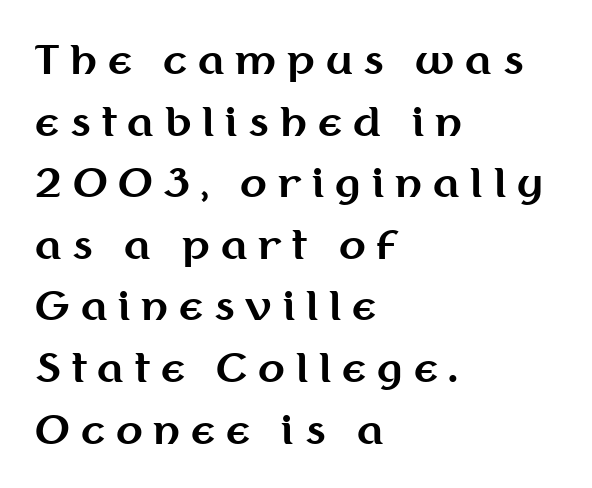
Q: Is the text bold? A: Yes.
Q: Is the text italic (slanted)? A: No, it is upright.
Q: Is the typeface a serif or a sans-serif typeface? A: Sans-serif.
Q: Is the text underlined? A: No.
Q: How is the paragraph aligned? A: Left-aligned.
Q: Is the spacing between letters normal or unusually wide? A: Unusually wide.
Q: Is the spacing between lines tight, normal or loose? A: Normal.
Q: Width (condensed, normal, or wide)? A: Normal.
Q: Stroke contrast? A: Medium.
Q: x-height? A: Medium.
Q: Monospaced? A: No.
